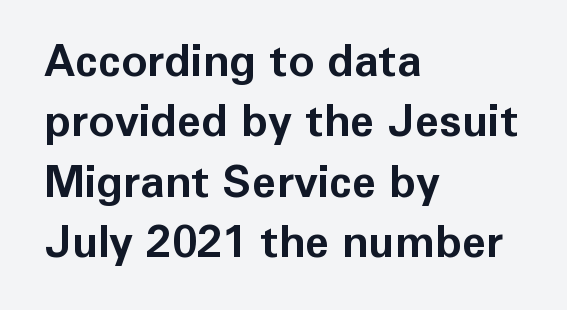
{"serif": "no", "italic": "no", "bold": "yes", "weight": "bold", "width": "normal", "stroke_contrast": "low", "x_height": "medium", "monospaced": "no", "underline": "no", "align": "left", "line_spacing": "normal", "line_spacing_ratio": 1.37, "letter_spacing": "normal", "letter_spacing_em": 0.0, "glyph_px": 44}
